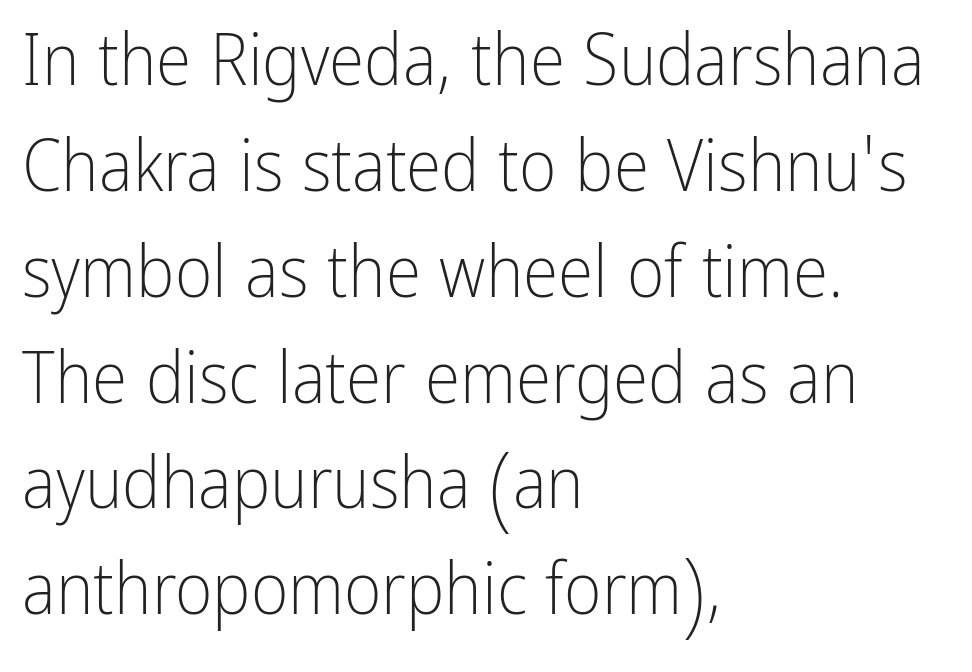
Spacing verdict: proportional, widths tailored to each character. Serif or sans? Sans — the stroke terminals are bare. The typography opts for an upright posture over an oblique one. The letterforms sit shoulder to shoulder at normal distance.
